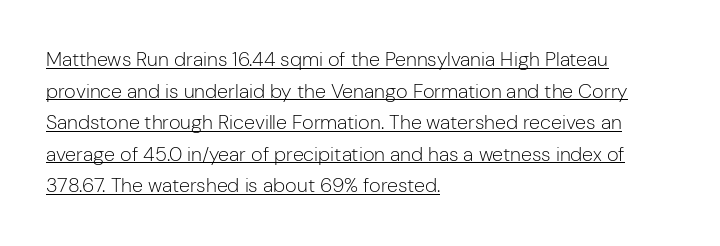
The letters stand upright; this is a roman face. No heavy texture on the line: the type isn't bold. In terms of leading, this rendering sits right in the middle. In CSS terms this would be text-align: left. How are the letters spaced? Ordinarily, with no added tracking. The glyphs are accompanied by a horizontal stroke just below them.
